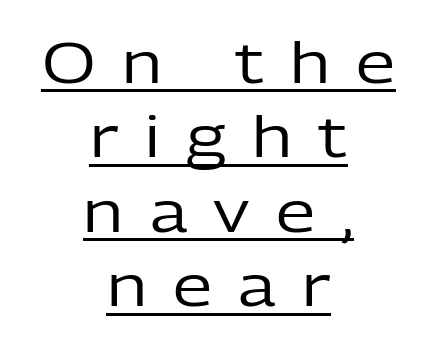
Nothing heavy about these letters — not bold at all. The face used here is proportionally spaced, like ordinary book or web type. Each line of the rendering has a horizontal stroke beneath the glyphs. Caption: expanded tracking, letters set apart. The type family on display is of the sans-serif kind. If you folded the block vertically in half, each line would mirror itself in length.
